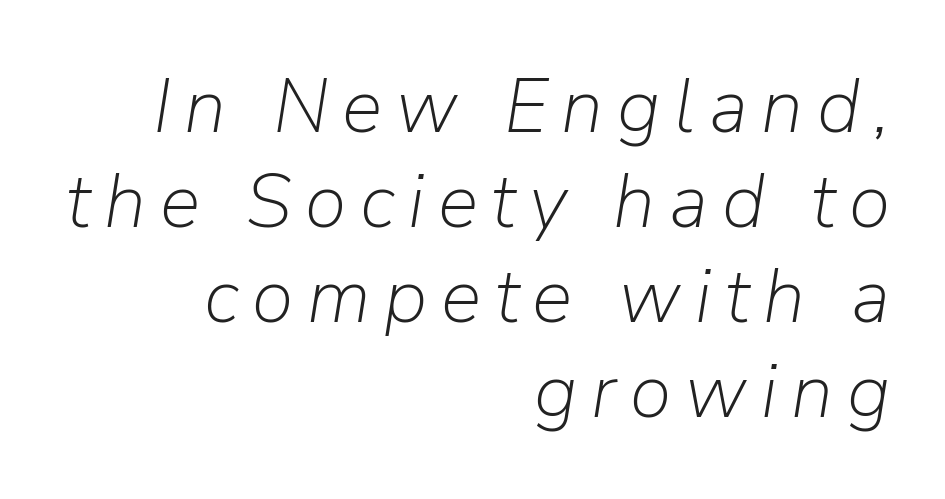
{"italic": "yes", "lean": "right", "slant_degrees": 9, "bold": "no", "weight": "light", "width": "normal", "stroke_contrast": "low", "x_height": "medium", "monospaced": "no", "underline": "no", "align": "right", "line_spacing": "normal", "line_spacing_ratio": 1.25, "glyph_px": 76}
